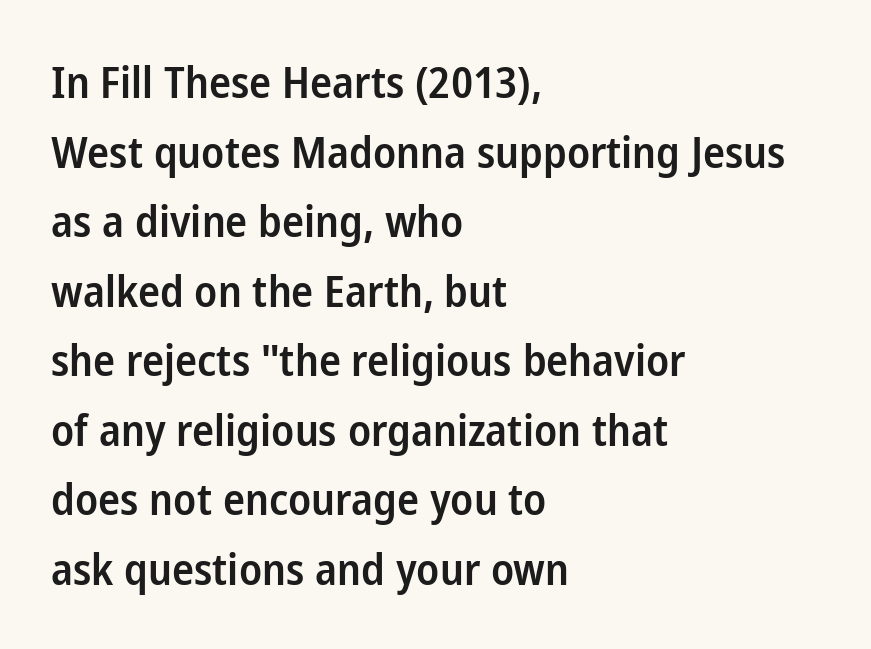
Q: Is the text bold? A: Semi-bold.
Q: Is the text italic (slanted)? A: No, it is upright.
Q: Is the typeface a serif or a sans-serif typeface? A: Sans-serif.
Q: Is the text underlined? A: No.
Q: How is the paragraph aligned? A: Left-aligned.
Q: Is the spacing between letters normal or unusually wide? A: Normal.
Q: Is the spacing between lines tight, normal or loose? A: Normal.
Q: Width (condensed, normal, or wide)? A: Condensed.
Q: Stroke contrast? A: Low.
Q: x-height? A: Medium.
Q: Monospaced? A: No.
